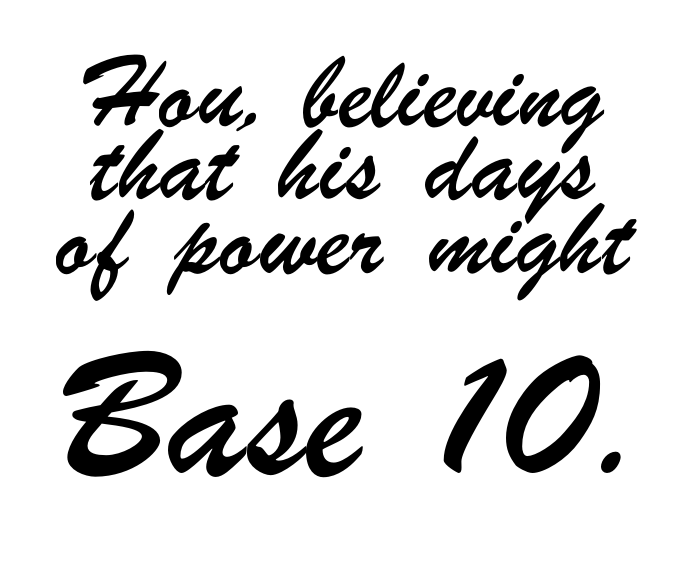
Q: Is the typeface a serif or a sans-serif typeface? A: Sans-serif.
Q: Is the text underlined? A: No.
Q: How is the paragraph aligned? A: Centered.
Q: Is the spacing between letters normal or unusually wide? A: Normal.
Q: Is the spacing between lines tight, normal or loose? A: Normal.
Q: Which block of text is set in a larger size, the first (top) or the second (bottom)? A: The second (bottom) one.
Q: Width (condensed, normal, or wide)? A: Condensed.
Q: Stroke contrast? A: Low.
Q: x-height? A: Small.
Q: Monospaced? A: No.
